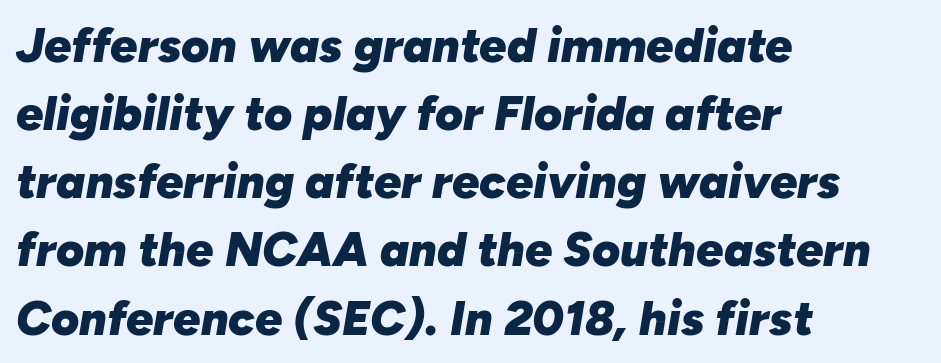
{"italic": "yes", "lean": "right", "slant_degrees": 10, "bold": "yes", "weight": "heavy", "width": "normal", "stroke_contrast": "low", "x_height": "medium", "monospaced": "no", "underline": "no", "align": "left", "line_spacing": "normal", "line_spacing_ratio": 1.42, "letter_spacing": "normal", "letter_spacing_em": 0.0, "glyph_px": 48}
